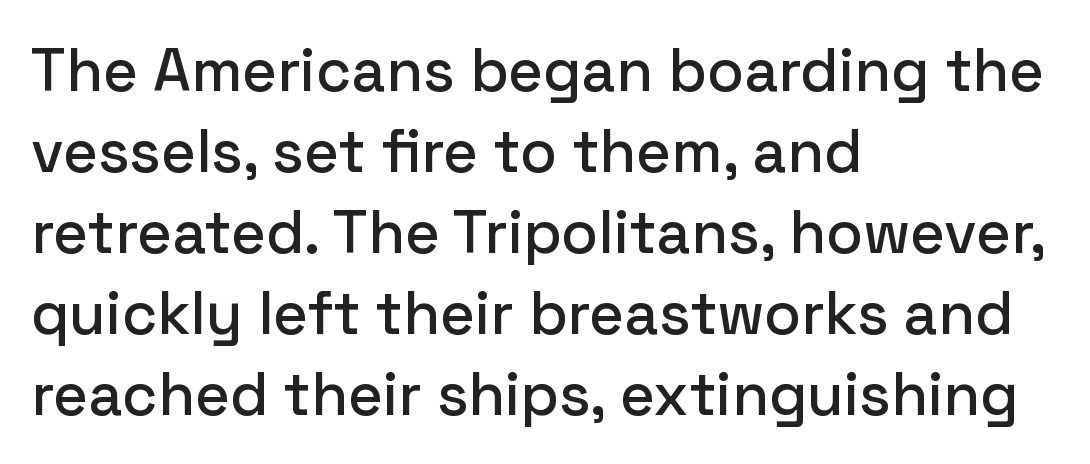
Reading down the block, your eye returns to a fixed left position each line. This sample has the flowing, uneven cadence of proportional lettering. Italic? Not at all — the glyphs are vertical. The glyphs in this specimen are sans serif.
